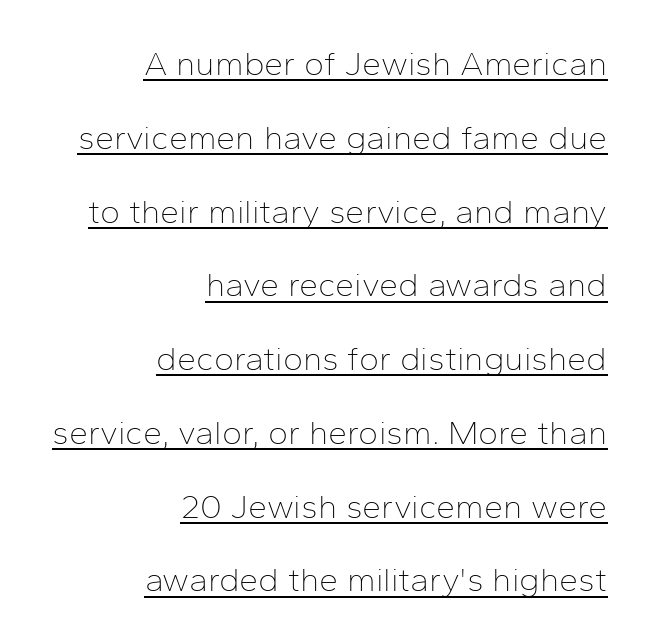
Somebody hit Ctrl+U on this one — the words are underlined. Typeset ragged left — the right edge is the straight one. Every stem runs plumb, perpendicular to the baseline. One glance says open: line gaps are wider than usual.
